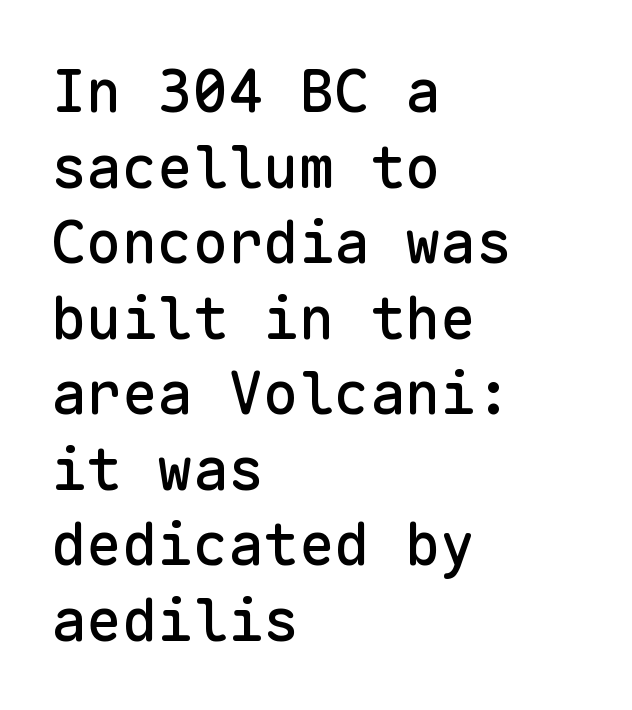
This sample uses plain, unmodified letter spacing. Vertical spacing — default. The font's upright variant was chosen for this text. Font category for this specimen: sans-serif. Is the block centered? No — it sits flush against the left margin.
